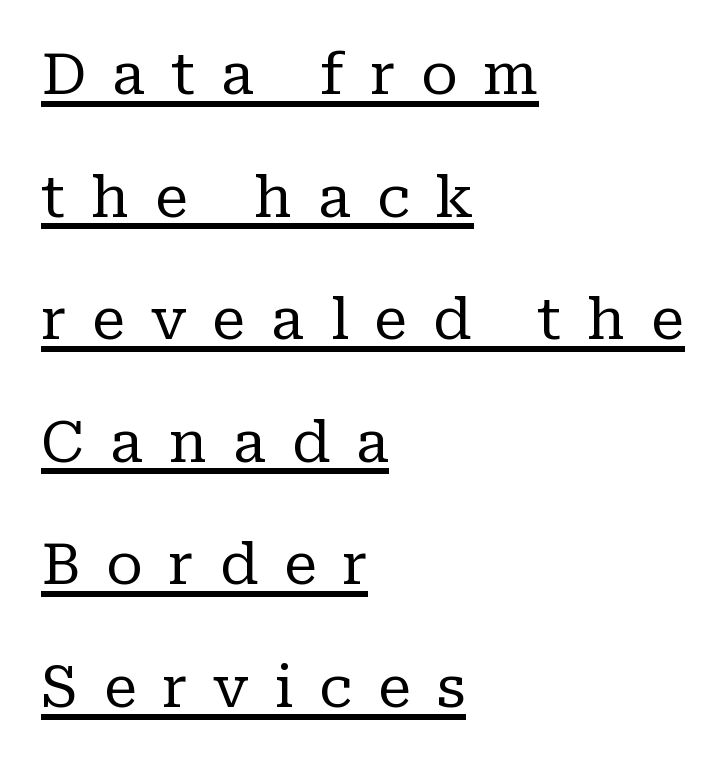
{"serif": "yes", "italic": "no", "bold": "no", "weight": "regular", "width": "normal", "stroke_contrast": "low", "x_height": "medium", "monospaced": "no", "underline": "yes", "align": "left", "line_spacing": "loose", "line_spacing_ratio": 2.15, "letter_spacing": "wide", "letter_spacing_em": 0.45, "glyph_px": 57}
